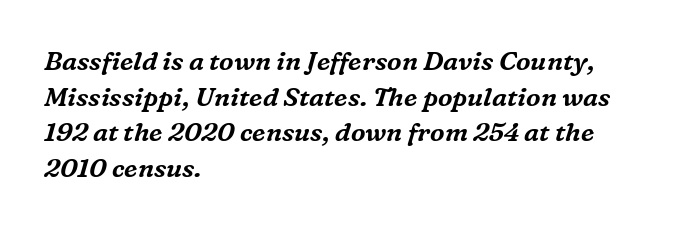
These lines sit exactly where default settings would place them. Does extra space separate the letters? No, they use regular spacing. The rendering applies a slant to the glyphs. Where is the straight margin? On the left. Unmarked baselines from the first word to the last.
